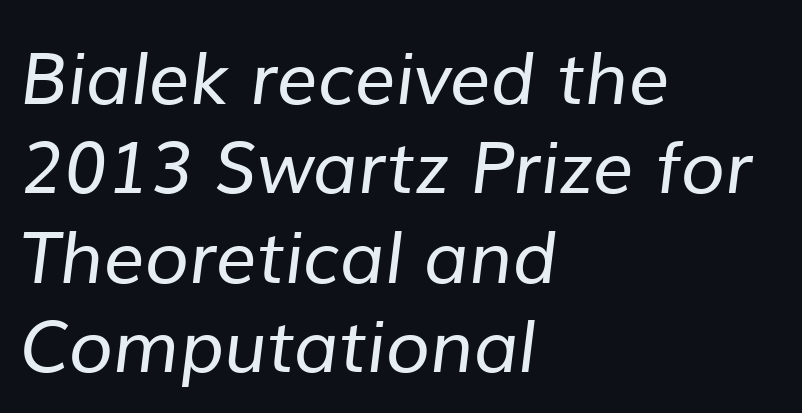
{"serif": "no", "bold": "no", "weight": "regular", "width": "normal", "stroke_contrast": "low", "x_height": "medium", "monospaced": "no", "underline": "no", "align": "left", "line_spacing_ratio": 1.24, "letter_spacing": "normal", "letter_spacing_em": 0.0, "glyph_px": 72}
